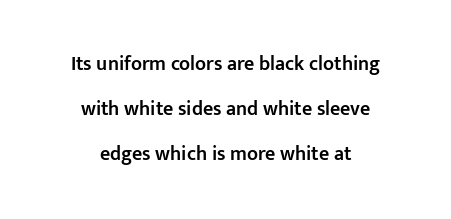
Characters follow at the spacing the type designer built in. On the weight axis this lands at semibold, roughly 600. Honestly, there is no underline to notice here at all. This sample uses an upright cut, with every glyph sitting square on the baseline.
